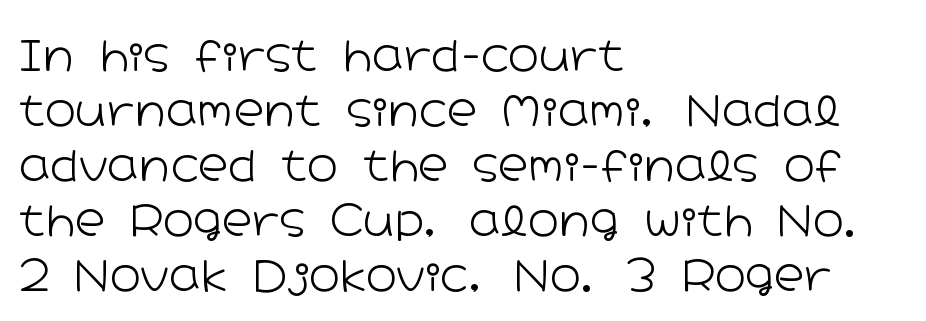
{"serif": "no", "italic": "no", "bold": "no", "weight": "light", "width": "wide", "stroke_contrast": "low", "x_height": "medium", "monospaced": "no", "underline": "no", "align": "left", "line_spacing": "normal", "line_spacing_ratio": 1.31, "letter_spacing": "normal", "letter_spacing_em": 0.0, "glyph_px": 42}
